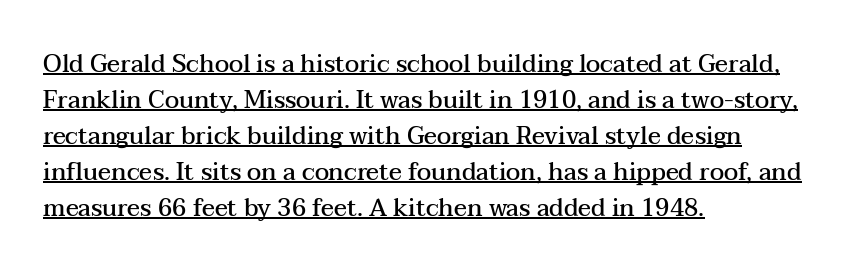
The image shows 24 px text type, upright; set left-aligned, normal line spacing (1.5x), normal letter spacing, underlined.
